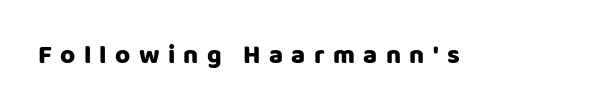
Q: Is the text italic (slanted)? A: No, it is upright.
Q: Is the text underlined? A: No.
Q: Is the spacing between letters normal or unusually wide? A: Unusually wide.
